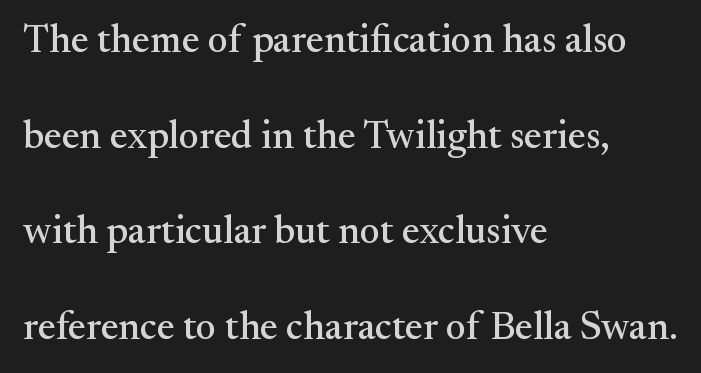
Q: Is the text italic (slanted)? A: No, it is upright.
Q: Is the typeface a serif or a sans-serif typeface? A: Serif.
Q: Is the text underlined? A: No.
Q: How is the paragraph aligned? A: Left-aligned.
Q: Is the spacing between letters normal or unusually wide? A: Normal.
Q: Is the spacing between lines tight, normal or loose? A: Loose.
Q: Width (condensed, normal, or wide)? A: Normal.
Q: Stroke contrast? A: Medium.
Q: x-height? A: Small.
Q: Monospaced? A: No.
